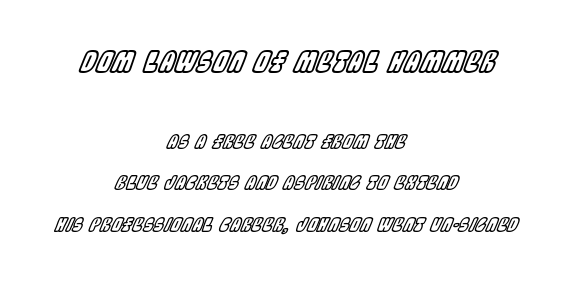
{"italic": "yes", "lean": "right", "slant_degrees": 22, "width": "condensed", "x_height": "large", "monospaced": "no", "underline": "no", "align": "center", "line_spacing": "loose", "line_spacing_ratio": 2.19, "letter_spacing": "normal", "letter_spacing_em": 0.0, "larger_block": "first", "size_ratio": 1.47, "glyph_px": 28}
